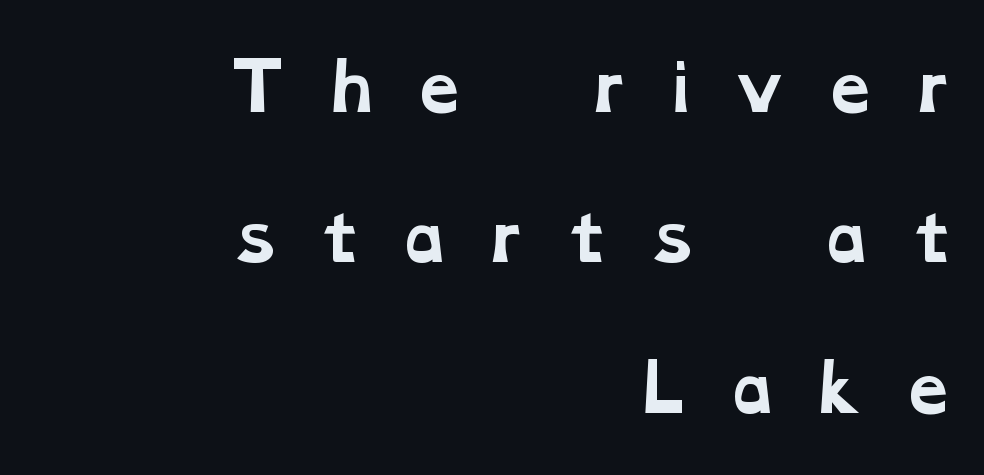
The image shows 64 px bold, wide serif type; set right-aligned, loose line spacing (2.35x), unusually wide letter spacing (+0.5 em), not underlined; low stroke contrast and a medium x-height.
